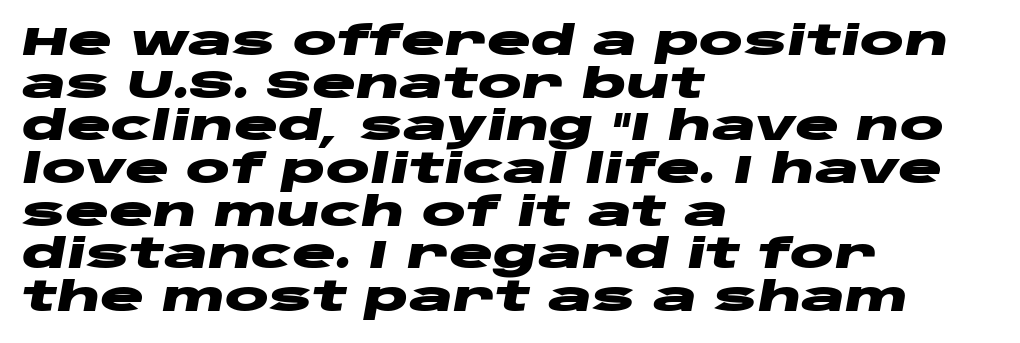
The image shows 41 px heavy, wide type, italic (leaning right); set left-aligned, tight line spacing (1.04x), normal letter spacing, not underlined; low stroke contrast and a large x-height.
